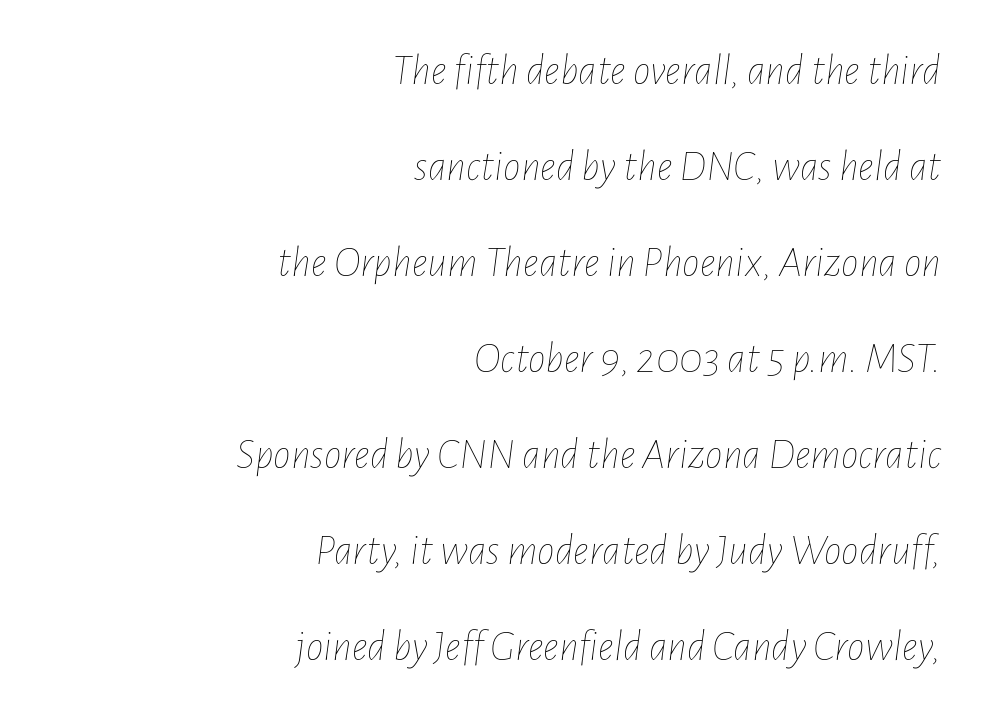
Q: Is the text bold? A: No.
Q: Is the text italic (slanted)? A: Yes, it leans right by about 7 degrees.
Q: Is the text underlined? A: No.
Q: How is the paragraph aligned? A: Right-aligned.
Q: Is the spacing between letters normal or unusually wide? A: Normal.
Q: Is the spacing between lines tight, normal or loose? A: Loose.
Q: Width (condensed, normal, or wide)? A: Condensed.
Q: Stroke contrast? A: Low.
Q: x-height? A: Medium.
Q: Monospaced? A: No.
